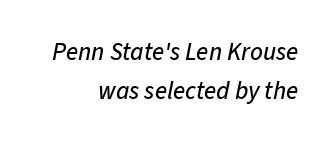
{"italic": "yes", "lean": "right", "slant_degrees": 11, "underline": "no", "align": "right", "line_spacing": "normal", "line_spacing_ratio": 1.55, "letter_spacing": "normal", "letter_spacing_em": 0.0, "glyph_px": 25}
